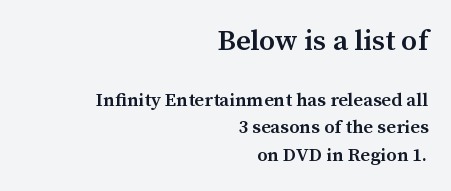
In terms of leading, this rendering sits right in the middle. Do the characters align in a grid? No, the font is proportional. Weight check: semibold — heavier than regular, not quite bold. Is the block centered? No — it sits flush against the right margin. Tall strokes in this sample are plumb rather than angled.
